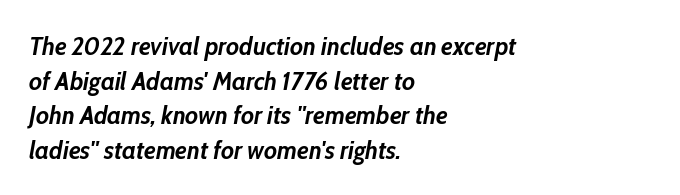
Just letters on the line, the space beneath them empty. Successive baselines arrive at the customary interval. Compared with a centered layout, this one pins lines to the left instead. It's the slanting kind of type. Chunky letters — that's bold for sure.
